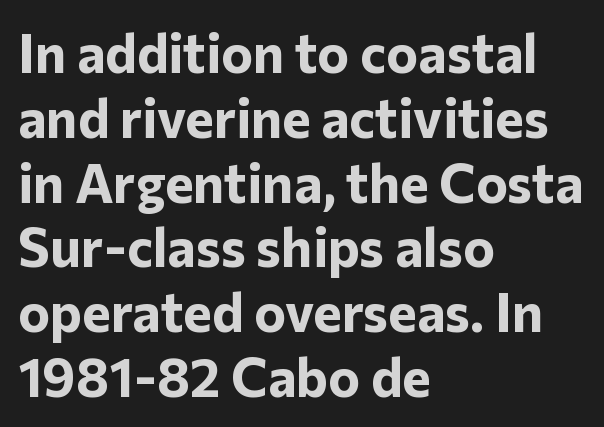
Here the designer chose a conventional face with non-uniform glyph widths. The baseline area is clear. Tracking here is standard; glyphs follow each other at the usual distance. These lines are set flush left with a ragged right edge. The type sits square on the baseline with zero lean. The characters look thick and weighty, a clear bold.
